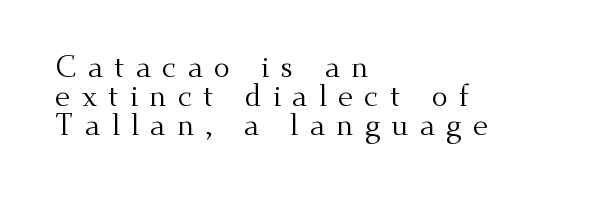
Words float on clear page, feet unadorned. Here the glyphs are tracked loosely, breaking word shapes into spaced letters. Ordinary non-slanted type is in use. The face looks like a standard text weight, possibly lighter.
